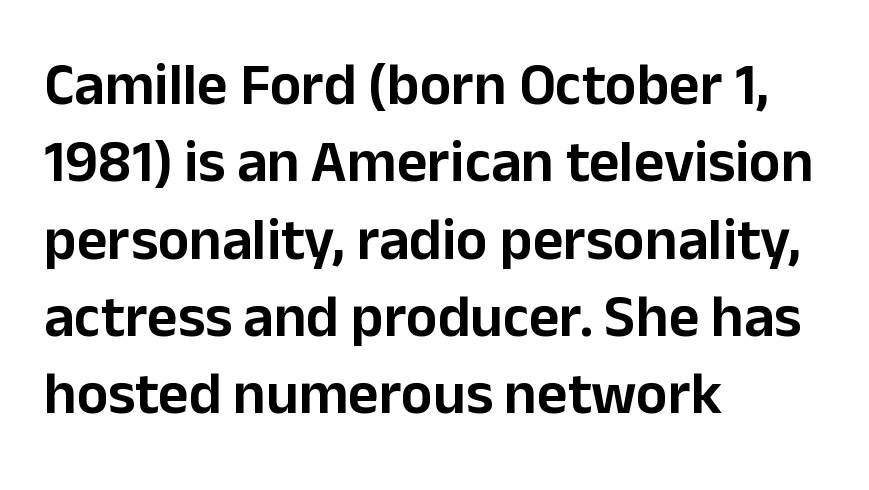
I'd call this a sans setting — the letters go barefoot. The rendering uses natural spacing where letterforms have individual widths. Posture: upright roman. Descender tails drop into unmarked territory. Baseline-to-baseline distance is the conventional proportion of letter height.
